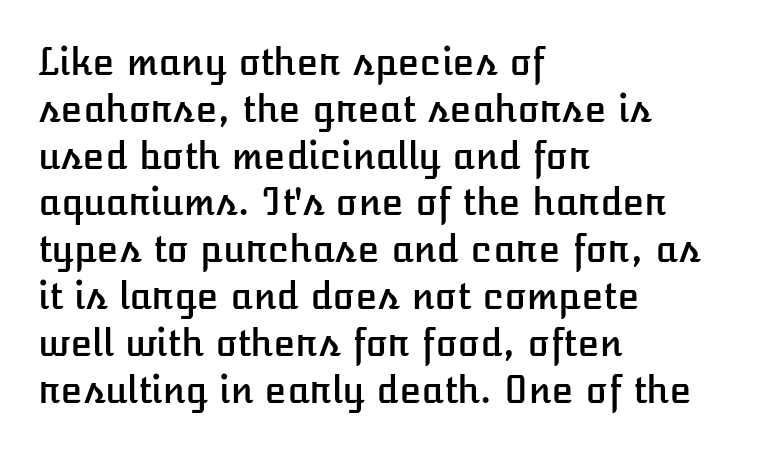
These lines stack with their left ends in a neat column. This block has exactly the height ordinary leading produces. Anything drawn beneath the words? Only blank space. These lines keep a tight, regular rhythm from letter to letter. Style check: upright. The letters advance in unequal steps, a hallmark of proportional type.
